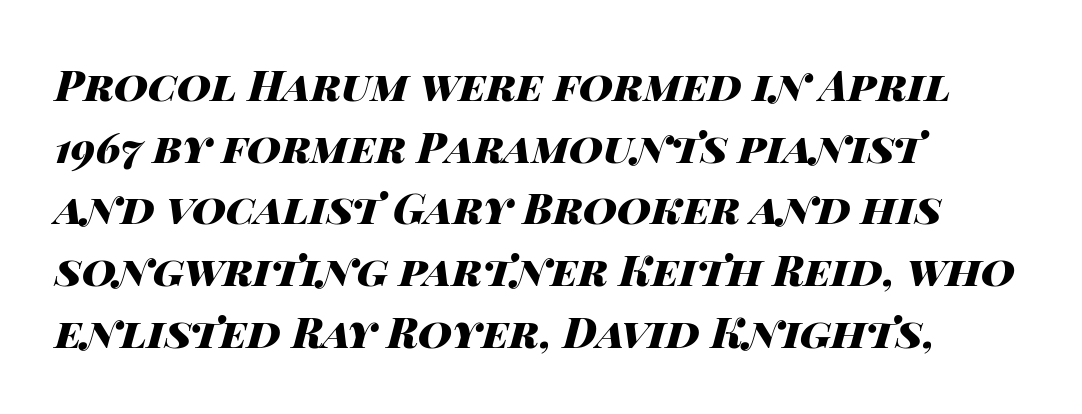
{"italic": "yes", "lean": "right", "slant_degrees": 14, "bold": "yes", "weight": "heavy", "width": "wide", "stroke_contrast": "high", "x_height": "large", "monospaced": "no", "underline": "no", "align": "left", "line_spacing": "normal", "line_spacing_ratio": 1.47, "letter_spacing": "normal", "letter_spacing_em": 0.0, "glyph_px": 42}
